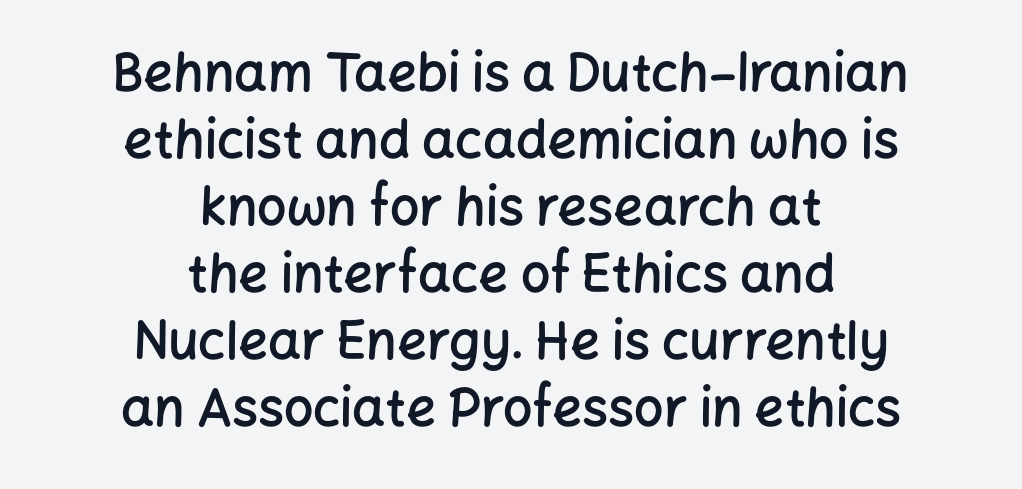
{"serif": "no", "italic": "no", "bold": "semi", "weight": "semibold", "width": "normal", "stroke_contrast": "low", "x_height": "medium", "monospaced": "no", "underline": "no", "align": "center", "line_spacing": "normal", "line_spacing_ratio": 1.29, "letter_spacing": "normal", "letter_spacing_em": 0.0, "glyph_px": 52}
